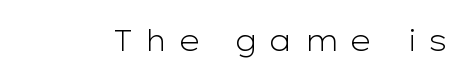
{"serif": "no", "italic": "no", "bold": "no", "weight": "light", "width": "wide", "stroke_contrast": "low", "x_height": "medium", "monospaced": "no", "underline": "no", "letter_spacing": "wide", "letter_spacing_em": 0.37, "glyph_px": 29}
